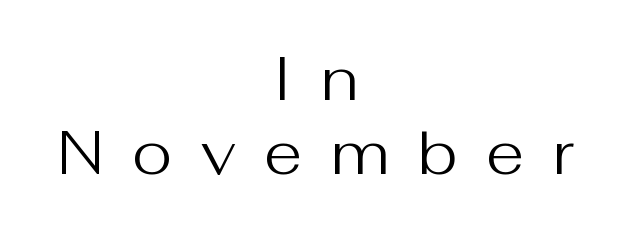
The image shows 62 px regular-weight sans-serif type, upright; set centered, line spacing 1.2x, unusually wide letter spacing (+0.46 em), not underlined; medium stroke contrast and a medium x-height.
